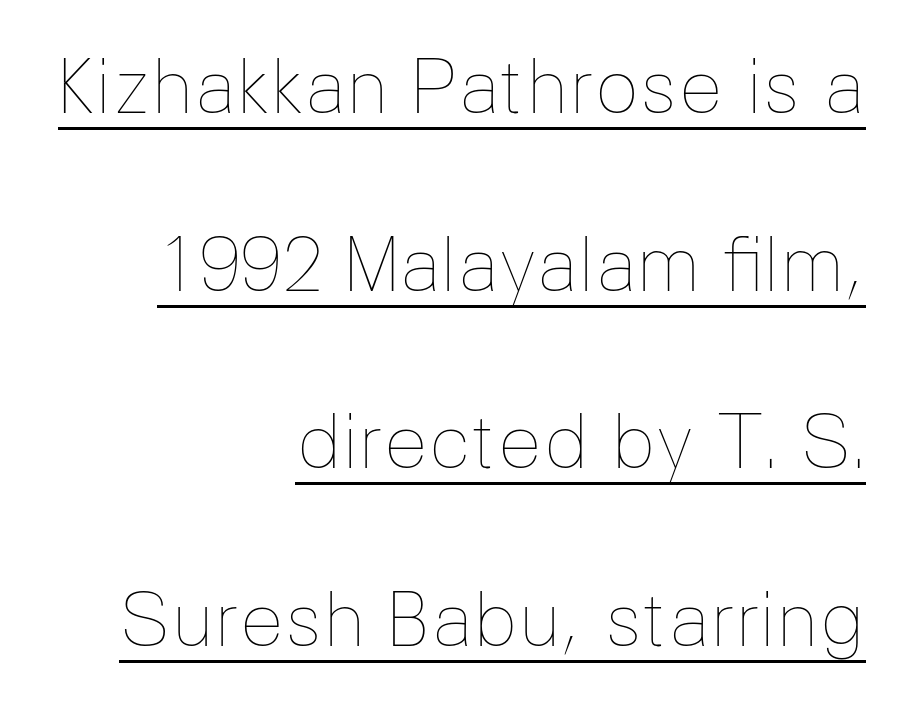
The face looks like a standard text weight, possibly lighter. The rendering uses a large line-height, opening up the rows. The setting favours the right margin, as signatures and pull-quotes sometimes do. The passage shown is typed in a proportional face where columns would drift. Caption: standard tracking, unaltered.
